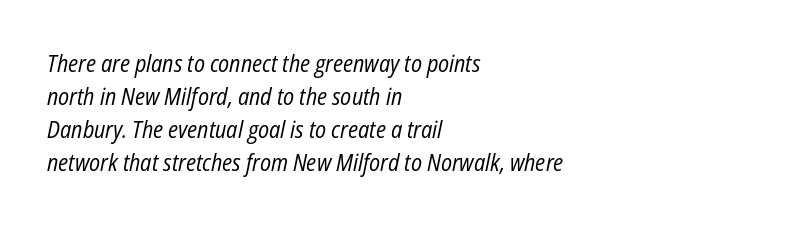
The image shows 23 px text type, italic (leaning right); set left-aligned, normal line spacing (1.43x), normal letter spacing, not underlined.
